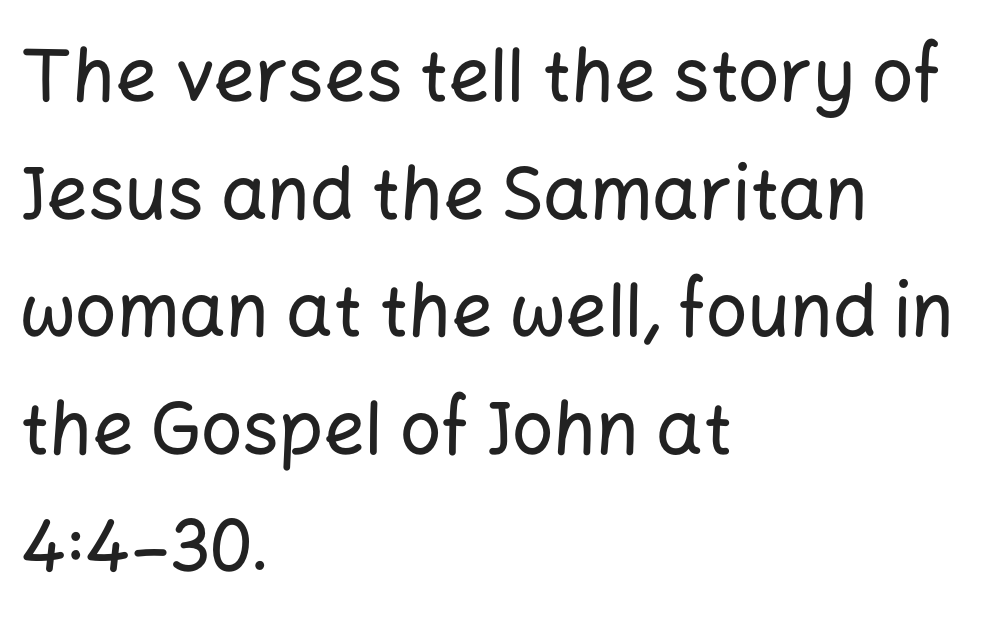
Style check: upright. The area under the type is left untouched. Inter-character spacing is left at the font's built-in metrics. Is this a fixed-width face? No — the glyphs have proportional, varying widths. The space between consecutive lines is moderate.
